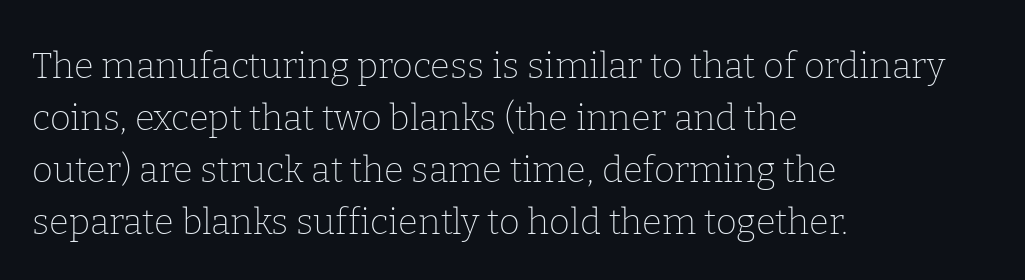
The image shows 36 px thin serif type, upright; set left-aligned, normal line spacing (1.44x), normal letter spacing, not underlined; low stroke contrast and a medium x-height.
